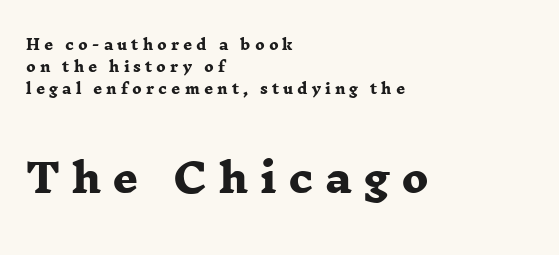
Any mark beneath the type? The region is blank. The typesetter chose a ragged-right arrangement here. Line spacing here is normal. Note the varied advance widths — an 'i' is clearly narrower than an 'm'.
